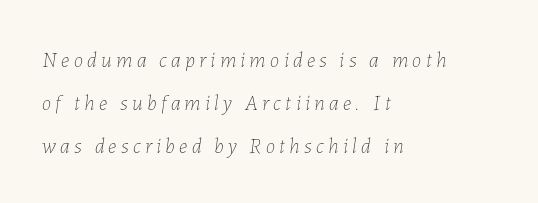
Is there much room between lines? Yes — plenty of vertical air separates them. Tracking here is generous; glyphs stand well apart from one another. The strokes carry an ordinary text weight at most. The typography opts for an oblique posture over an upright one. Descender tails drop into unmarked territory. The paragraph shown leans on its left margin.
